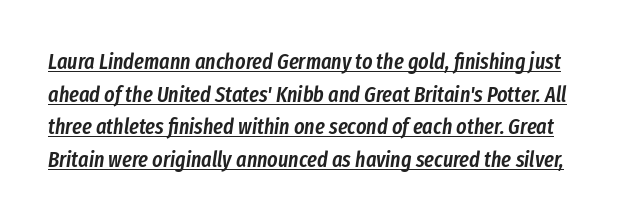
Q: Is the text bold? A: Semi-bold.
Q: Is the text italic (slanted)? A: Yes, it leans right by about 8 degrees.
Q: Is the text underlined? A: Yes.
Q: Is the spacing between letters normal or unusually wide? A: Normal.
Q: Is the spacing between lines tight, normal or loose? A: Normal.
